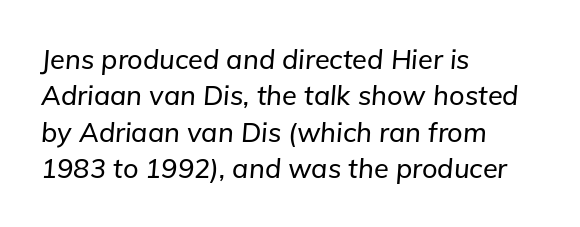
Does extra space separate the letters? No, they use regular spacing. Has an underline been added? It has not. Slant detected: the letters are inclined. Each new line begins a customary step beneath the previous one. Visually the block forms a straight wall on the left and a jagged coastline on the right.
